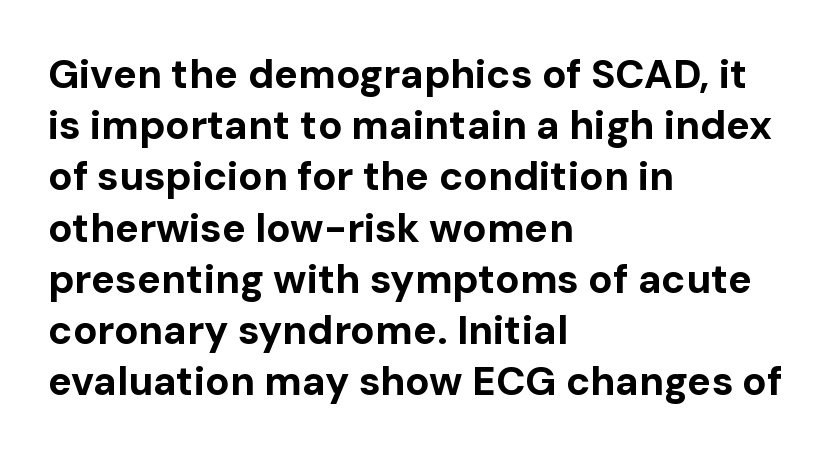
The image shows 40 px bold sans-serif type, upright; set left-aligned, normal line spacing (1.28x), normal letter spacing, not underlined; low stroke contrast and a medium x-height.
